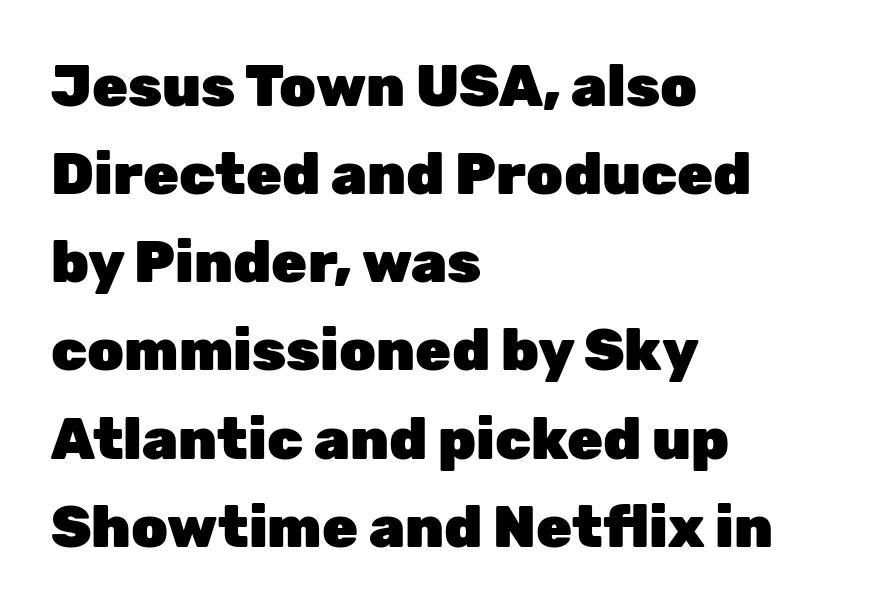
The image shows 58 px heavy sans-serif type, upright; set left-aligned, normal line spacing (1.52x), normal letter spacing, not underlined; low stroke contrast and a medium x-height.
